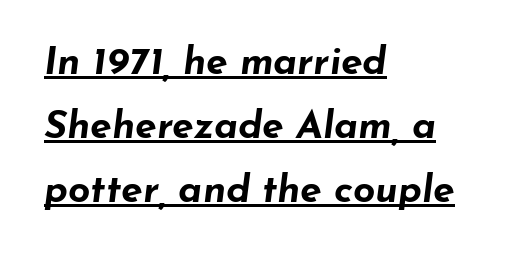
{"italic": "yes", "lean": "right", "slant_degrees": 7, "bold": "yes", "weight": "bold", "width": "wide", "stroke_contrast": "low", "x_height": "small", "monospaced": "no", "underline": "yes", "align": "left", "line_spacing": "normal", "line_spacing_ratio": 1.64, "letter_spacing": "normal", "letter_spacing_em": 0.0, "glyph_px": 39}
